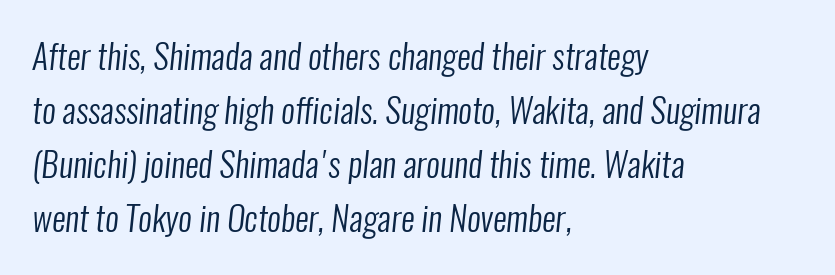
The characters are drawn with everyday or finer stroke widths. Horizontally, the lines are justified to the leading edge only. This rendering features lettering with no underline. Does the leading feel generous? No, just average. Typographically, this falls in the sans-serif category.
